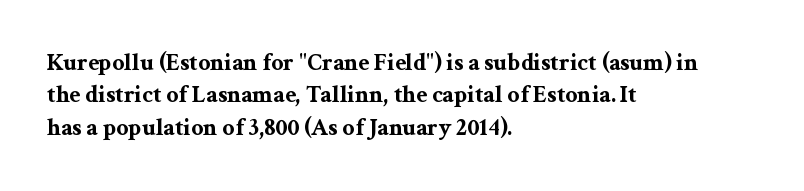
Whoever set this chose a conventional vertical rhythm. Emphasis by weight is at full strength: bold. The setting favours the left margin, as ordinary paragraphs usually do. Glance below the letters and you will spot only blank space. Rendered with straight, roman letterforms.
